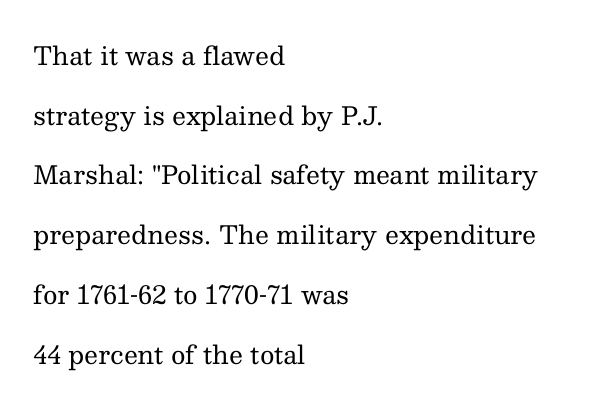
No extra ink here — the face is not bold. The space beneath each line is pristine and unruled. This rendering uses left alignment, leaving the right contour irregular. This sample uses plain, unmodified letter spacing.
